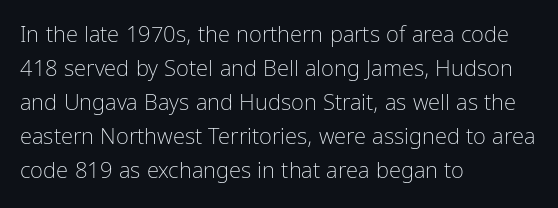
{"italic": "no", "bold": "no", "underline": "no", "align": "left", "line_spacing": "normal", "line_spacing_ratio": 1.55, "letter_spacing": "normal", "letter_spacing_em": 0.0, "glyph_px": 22}
